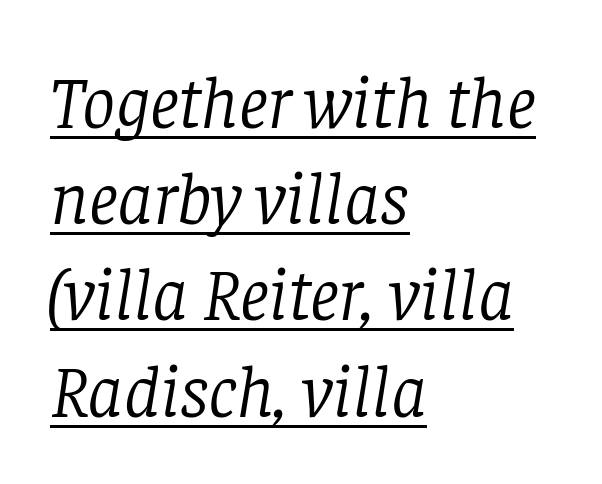
The image shows 74 px light serif type, italic (leaning right); set left-aligned, normal line spacing (1.3x), normal letter spacing, underlined; low stroke contrast and a large x-height.
